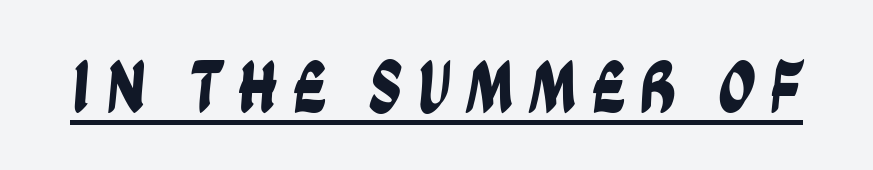
Q: Is the typeface a serif or a sans-serif typeface? A: Sans-serif.
Q: Is the text underlined? A: Yes.
Q: Width (condensed, normal, or wide)? A: Condensed.
Q: Stroke contrast? A: Low.
Q: x-height? A: Large.
Q: Monospaced? A: No.
